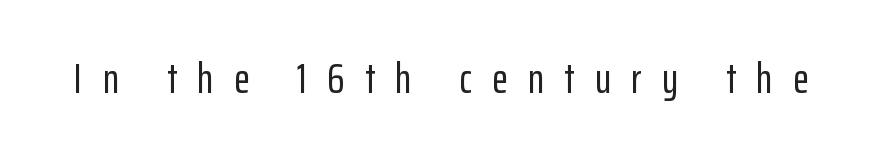
This sample has the flowing, uneven cadence of proportional lettering. The glyphs are unaccompanied by any horizontal stroke below them. A typesetter would label this face a sans. Upright lettering throughout. Loose tracking; the words dissolve into strings of separated letters.
